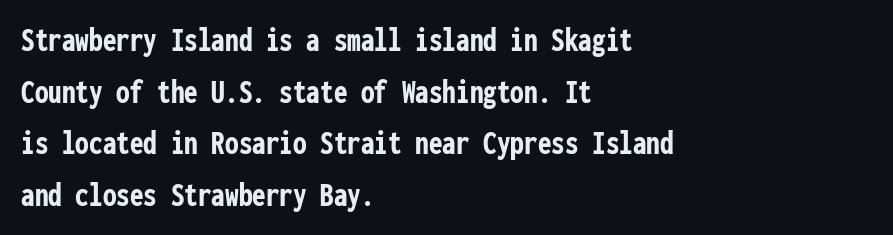
The gaps between neighbouring characters are ordinary and unremarkable. The characters look thick and weighty, a clear bold. Summary of vertical rhythm: regular, with standard interline spacing. Bare-footed words on every line.
